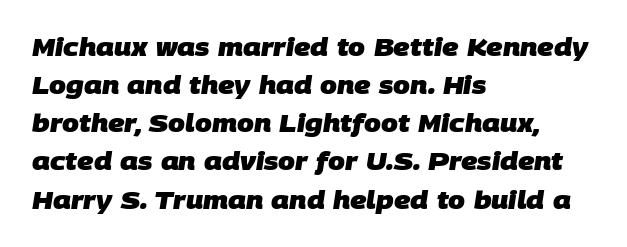
The rag falls on the right side of this text block. No extra tracking has been applied to these lines. If you measured baseline to baseline, you'd find a middling distance. In terms of weight, the rendering is a true, heavy bold. Letters rest on an invisible, unmarked baseline.
